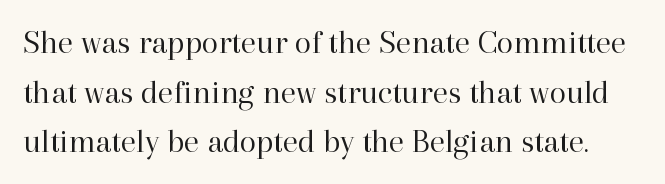
Descenders are the only things crossing below the line. Leading: standard. In terms of posture, this sample is upright. The passage shown is typed in a proportional face where columns would drift.
